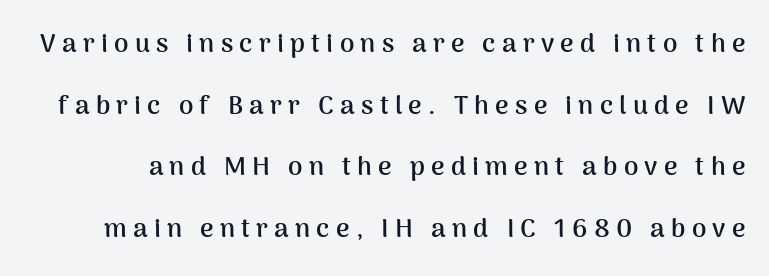
{"italic": "no", "bold": "yes", "underline": "no", "line_spacing": "loose", "line_spacing_ratio": 2.37, "letter_spacing": "wide", "letter_spacing_em": 0.24, "glyph_px": 26}
